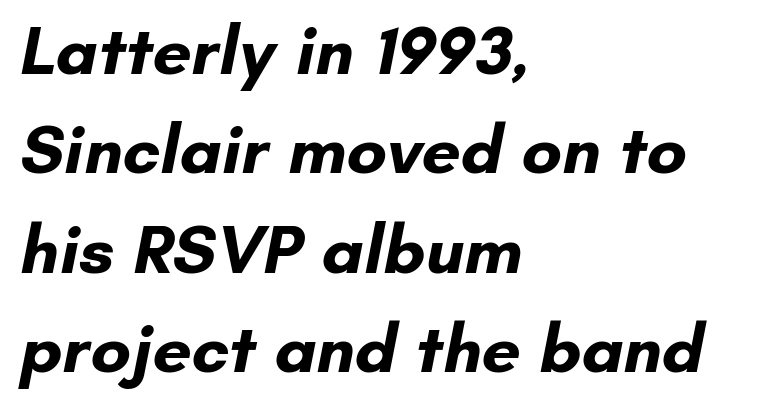
These lines are composed in type without serifs. Looks like regular typesetting: each glyph gets only the width it needs. Horizontal alignment here is leftward, the default for most running prose. Tracking value appears to be zero — textbook default spacing. The space directly below the letters is spotless. The designer left line spacing at the default.
